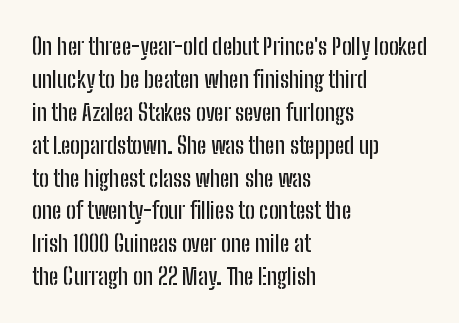
{"italic": "no", "underline": "no", "align": "left", "line_spacing": "normal", "line_spacing_ratio": 1.43, "letter_spacing": "normal", "letter_spacing_em": 0.0, "glyph_px": 23}
